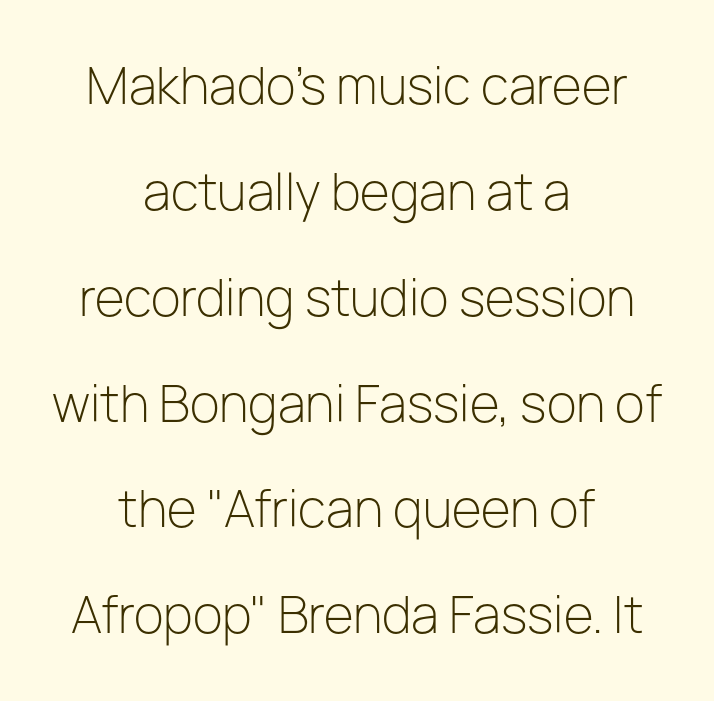
{"serif": "no", "italic": "no", "bold": "no", "weight": "light", "width": "normal", "stroke_contrast": "low", "x_height": "medium", "monospaced": "no", "underline": "no", "align": "center", "line_spacing": "loose", "line_spacing_ratio": 2.16, "letter_spacing": "normal", "letter_spacing_em": 0.0, "glyph_px": 49}
